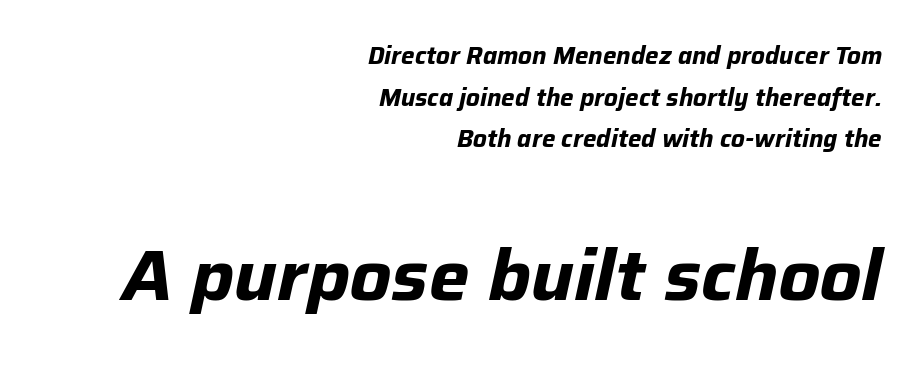
Caption: standard tracking, unaltered. Spacing verdict: proportional, widths tailored to each character. This sample uses an oblique cut, with every glyph tilted off the vertical. Which of the two is more prominent by size? The second, at the bottom. Bare-footed words on every line. The lines in this sample share a right terminus and differ only in where they begin.
